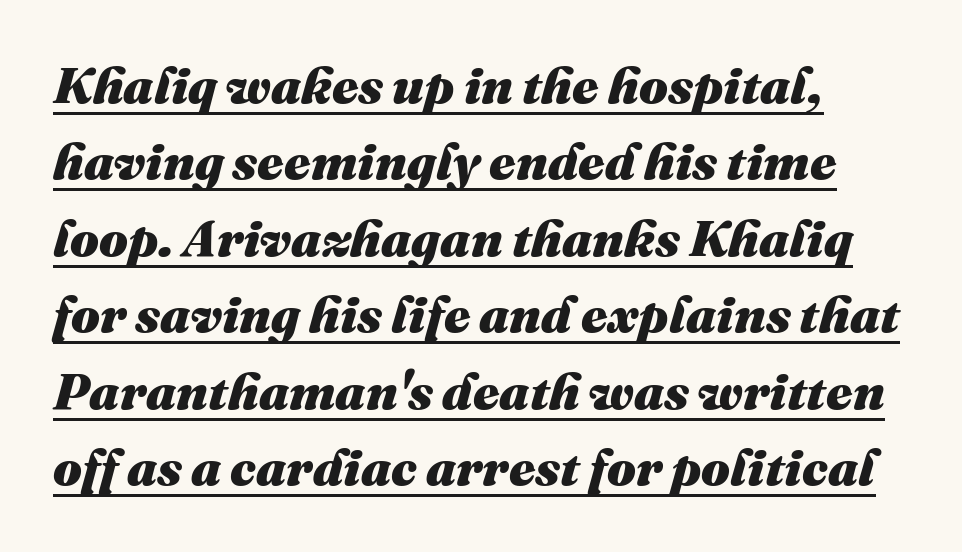
{"italic": "yes", "lean": "right", "slant_degrees": 16, "bold": "yes", "weight": "heavy", "width": "normal", "stroke_contrast": "medium", "x_height": "medium", "monospaced": "no", "underline": "yes", "align": "left", "line_spacing": "normal", "line_spacing_ratio": 1.5, "letter_spacing": "normal", "letter_spacing_em": 0.0, "glyph_px": 51}
